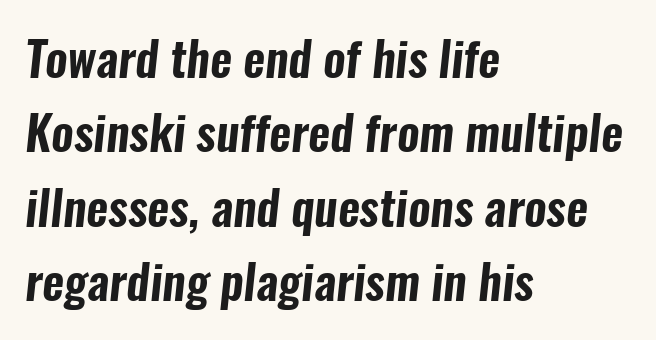
Q: Is the typeface a serif or a sans-serif typeface? A: Sans-serif.
Q: Is the text underlined? A: No.
Q: How is the paragraph aligned? A: Left-aligned.
Q: Is the spacing between letters normal or unusually wide? A: Normal.
Q: Is the spacing between lines tight, normal or loose? A: Normal.
Q: Width (condensed, normal, or wide)? A: Condensed.
Q: Stroke contrast? A: Low.
Q: x-height? A: Medium.
Q: Monospaced? A: No.
